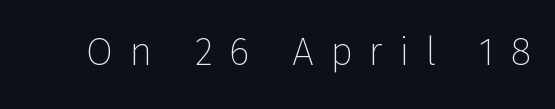
Q: Is the text bold? A: No.
Q: Is the text italic (slanted)? A: No, it is upright.
Q: Is the typeface a serif or a sans-serif typeface? A: Sans-serif.
Q: Is the text underlined? A: No.
Q: Is the spacing between letters normal or unusually wide? A: Unusually wide.
Q: Width (condensed, normal, or wide)? A: Normal.
Q: Stroke contrast? A: Low.
Q: x-height? A: Medium.
Q: Monospaced? A: No.
